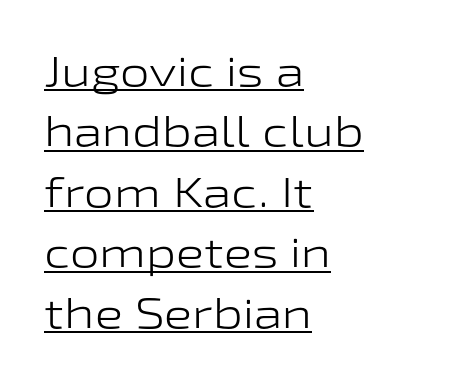
Caption: standard tracking, unaltered. Rows of type keep a routine distance in the vertical direction. The ragged edge is on the right, which tells us the setting is flush left. Compared with a typical body face, this is equally light or lighter still. Vertical strokes here are truly vertical.
